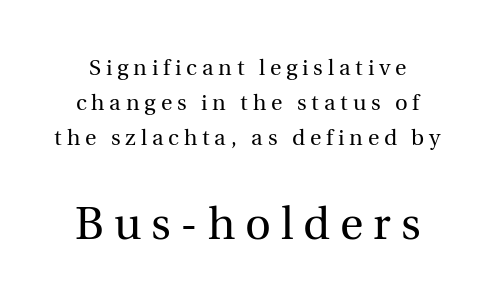
{"serif": "yes", "italic": "no", "bold": "no", "weight": "regular", "width": "normal", "x_height": "medium", "monospaced": "no", "underline": "no", "line_spacing": "normal", "line_spacing_ratio": 1.6, "letter_spacing": "wide", "letter_spacing_em": 0.22, "larger_block": "second", "size_ratio": 2.05, "glyph_px": 45}
